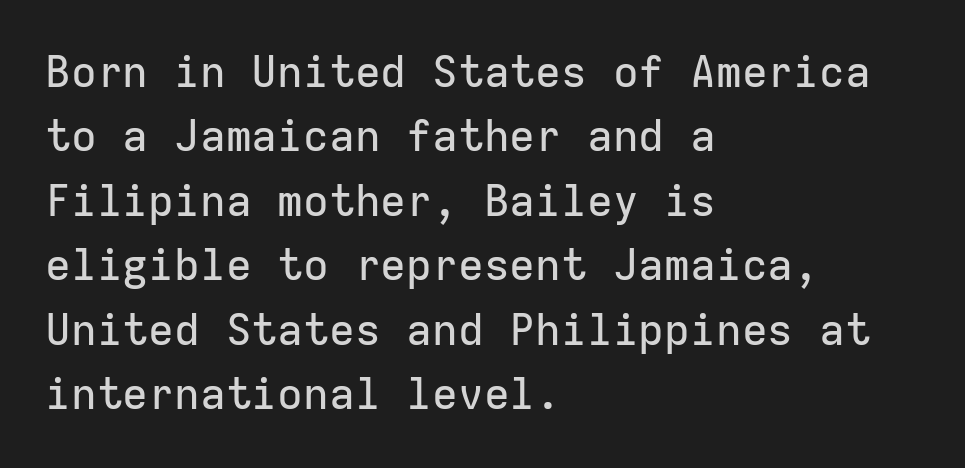
The image shows 43 px sans-serif type, upright, monospaced; set left-aligned, normal line spacing (1.5x), normal letter spacing, not underlined; low stroke contrast and a medium x-height.
